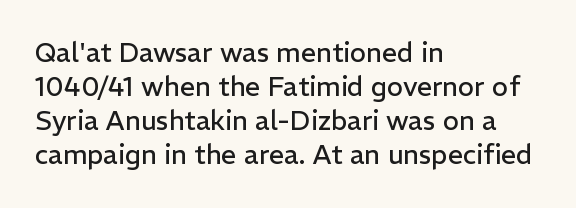
The image shows 27 px text type, upright; set left-aligned, normal line spacing (1.26x), normal letter spacing, not underlined.
